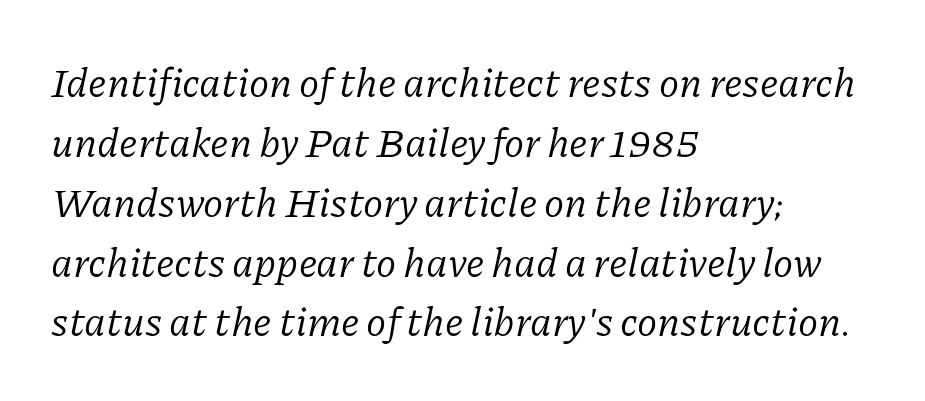
{"serif": "yes", "italic": "yes", "lean": "right", "slant_degrees": 11, "bold": "no", "weight": "regular", "width": "normal", "stroke_contrast": "low", "x_height": "medium", "monospaced": "no", "underline": "no", "align": "left", "line_spacing": "normal", "line_spacing_ratio": 1.46, "letter_spacing": "normal", "letter_spacing_em": 0.0, "glyph_px": 41}
